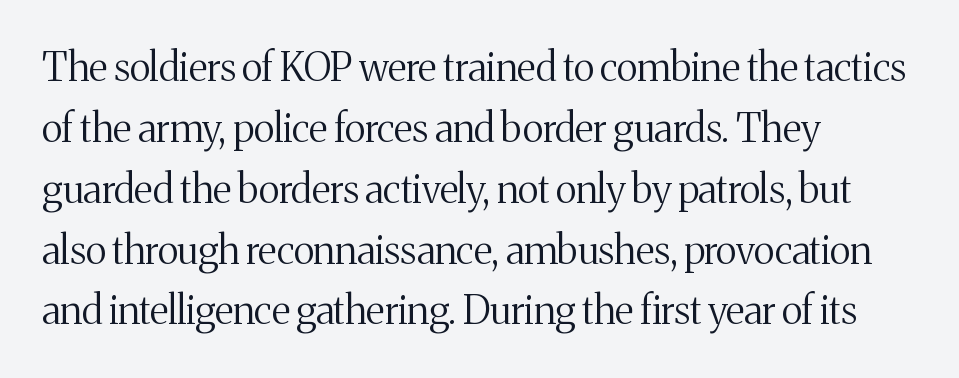
{"serif": "yes", "italic": "no", "bold": "no", "weight": "regular", "width": "normal", "stroke_contrast": "medium", "x_height": "medium", "monospaced": "no", "underline": "no", "align": "left", "line_spacing": "normal", "line_spacing_ratio": 1.56, "letter_spacing": "normal", "letter_spacing_em": 0.0, "glyph_px": 39}
